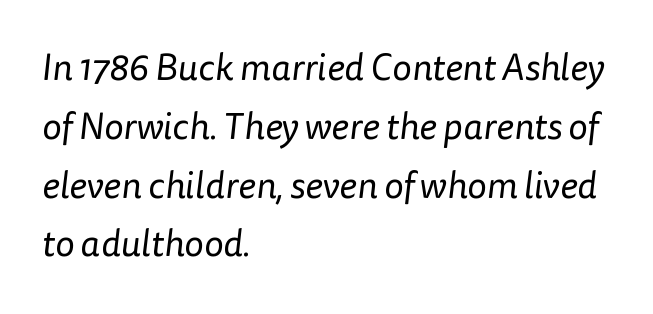
The image shows 37 px regular-weight sans-serif type; set left-aligned, normal line spacing (1.59x), normal letter spacing, not underlined; low stroke contrast and a medium x-height.
